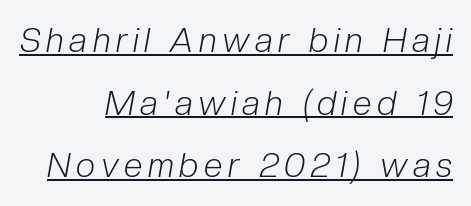
The image shows 34 px light, condensed type, italic (leaning right); set right-aligned, line spacing 1.84x, underlined; low stroke contrast and a medium x-height.
